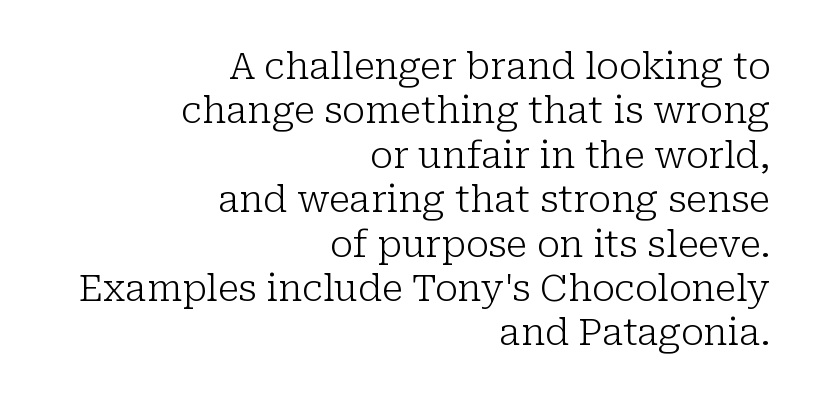
The image shows 37 px light serif type, upright; set right-aligned, line spacing 1.2x, normal letter spacing, not underlined; low stroke contrast and a medium x-height.
